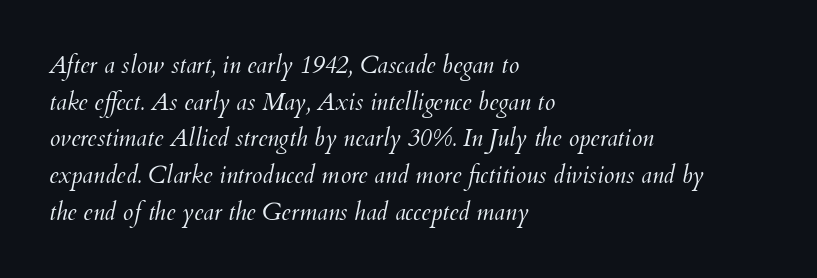
The image shows 24 px text type, italic (leaning right); set left-aligned, normal line spacing (1.53x), normal letter spacing, not underlined.
